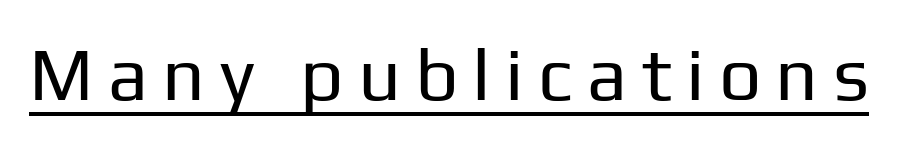
A typesetter would call this proportional, since set widths differ per character. Notice how a bar underscores the lettering throughout. This is the regular roman posture of the typeface. Classification — sans serif. No letter is thick-stroked: the sample isn't bold.
